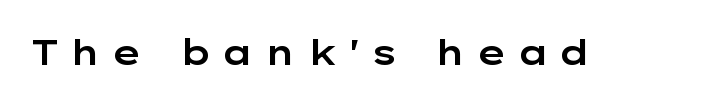
The image shows 35 px wide sans-serif type, upright; set unusually wide letter spacing (+0.28 em), not underlined; low stroke contrast and a medium x-height.
